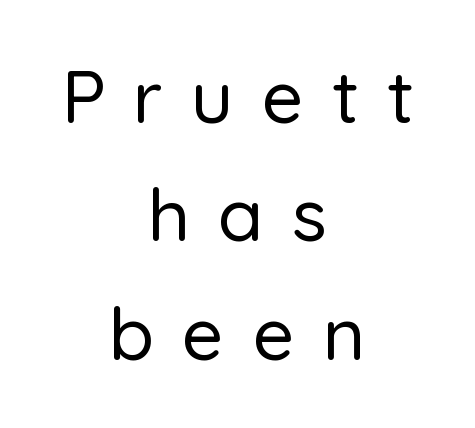
The image shows 74 px sans-serif type, upright; set centered, normal line spacing (1.6x), unusually wide letter spacing (+0.38 em), not underlined; low stroke contrast and a medium x-height.
